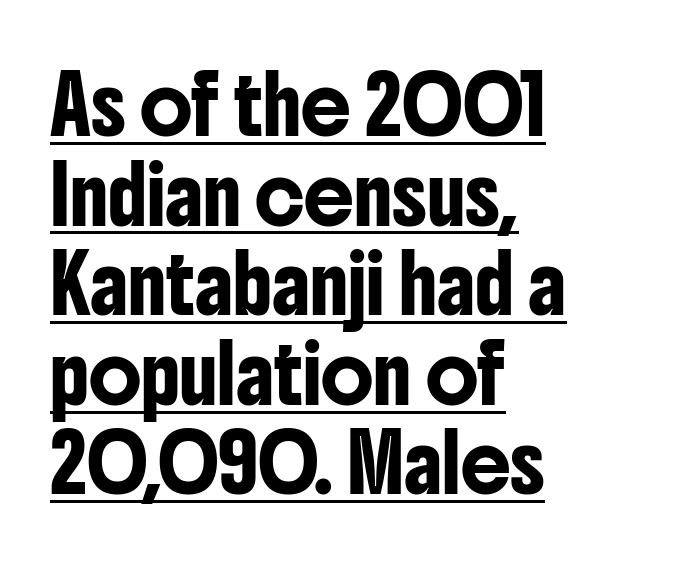
Q: Is the text italic (slanted)? A: No, it is upright.
Q: Is the typeface a serif or a sans-serif typeface? A: Sans-serif.
Q: Is the text underlined? A: Yes.
Q: How is the paragraph aligned? A: Left-aligned.
Q: Is the spacing between letters normal or unusually wide? A: Normal.
Q: Is the spacing between lines tight, normal or loose? A: Normal.
Q: Width (condensed, normal, or wide)? A: Condensed.
Q: Stroke contrast? A: Low.
Q: x-height? A: Medium.
Q: Monospaced? A: No.
